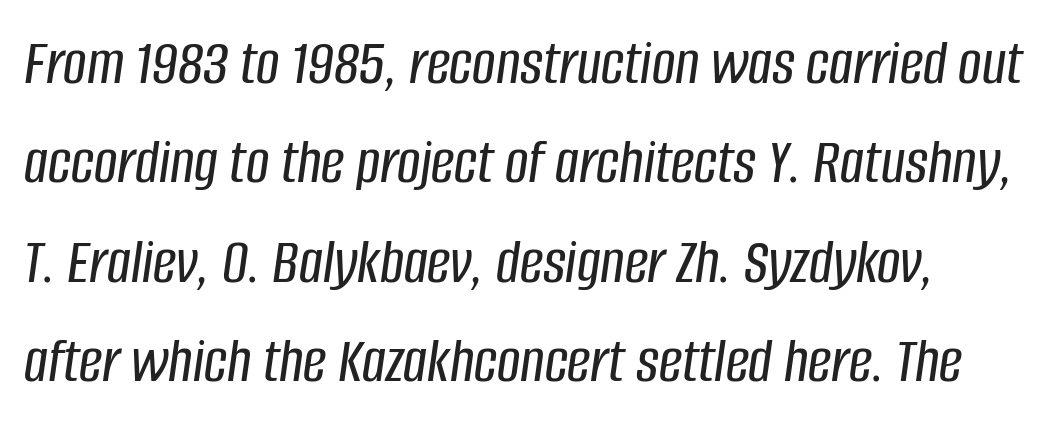
The rendering keeps characters at their native spacing. The passage shown leans; its letterforms are oblique. A typesetter would call this proportional, since set widths differ per character. The strip under each line holds only bare page. Quick note: interline space is typical.
